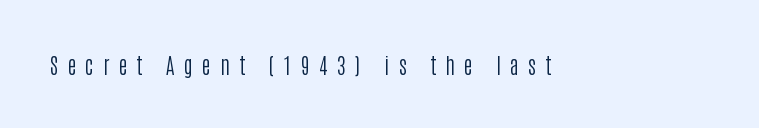
Q: Is the text bold? A: No.
Q: Is the text italic (slanted)? A: No, it is upright.
Q: Is the text underlined? A: No.
Q: Is the spacing between letters normal or unusually wide? A: Unusually wide.
